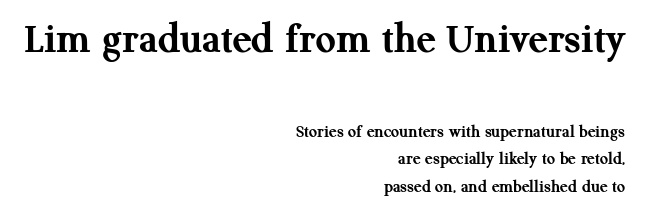
The image shows 44 px semibold serif type, upright; set right-aligned, normal line spacing (1.53x), normal letter spacing, not underlined; the first (top) block is 2.44x larger; medium stroke contrast and a medium x-height.
